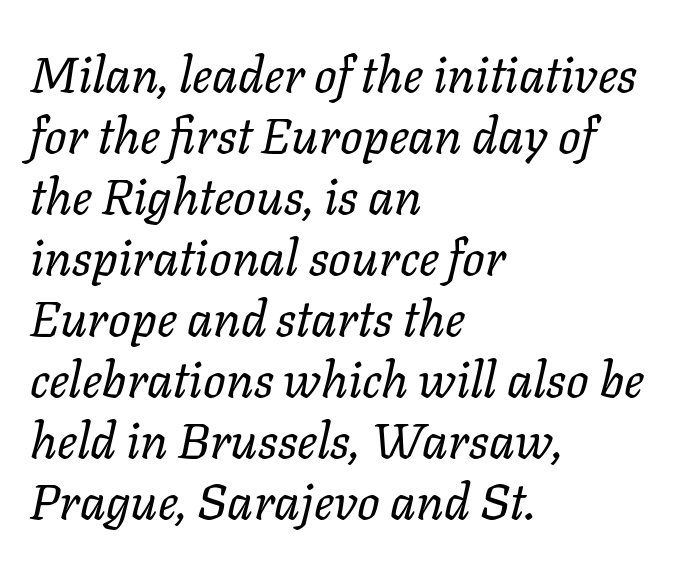
No extra ink here — the face is not bold. Is the letter spacing exaggerated? No — it looks like the ordinary default. The space directly below the letters is spotless. The compositor pushed each line to the left boundary. Character widths vary here, with narrow letters taking less room than wide ones.
